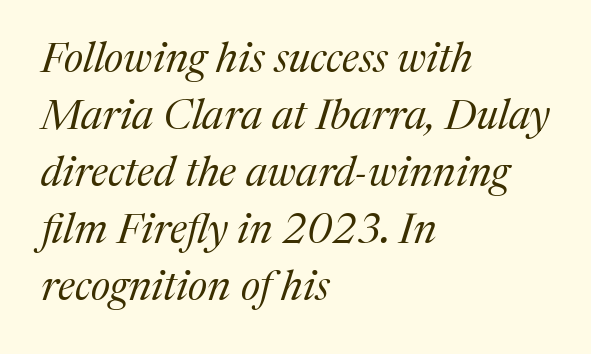
Q: Is the text bold? A: No.
Q: Is the text italic (slanted)? A: Yes, it leans right by about 17 degrees.
Q: Is the typeface a serif or a sans-serif typeface? A: Serif.
Q: Is the text underlined? A: No.
Q: How is the paragraph aligned? A: Left-aligned.
Q: Is the spacing between letters normal or unusually wide? A: Normal.
Q: Is the spacing between lines tight, normal or loose? A: Normal.
Q: Width (condensed, normal, or wide)? A: Normal.
Q: Stroke contrast? A: Medium.
Q: x-height? A: Medium.
Q: Monospaced? A: No.
